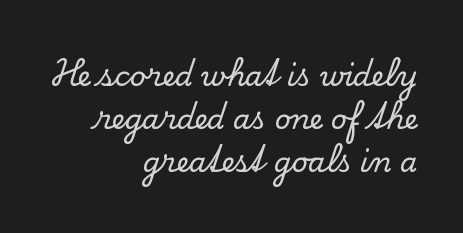
In terms of letterspacing, this is plain default setting. Does the leading feel generous? No, just average. The glyphs are unaccompanied by any horizontal stroke below them. Each line ends at the same right margin while the left side varies. Here the designer chose a conventional face with non-uniform glyph widths.
